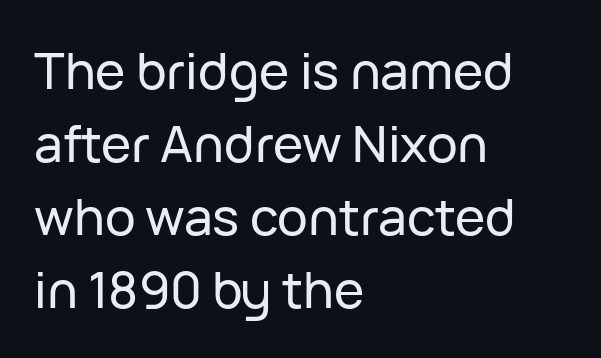
The image shows 51 px sans-serif type, upright; set left-aligned, normal line spacing (1.43x), normal letter spacing, not underlined; low stroke contrast and a medium x-height.
